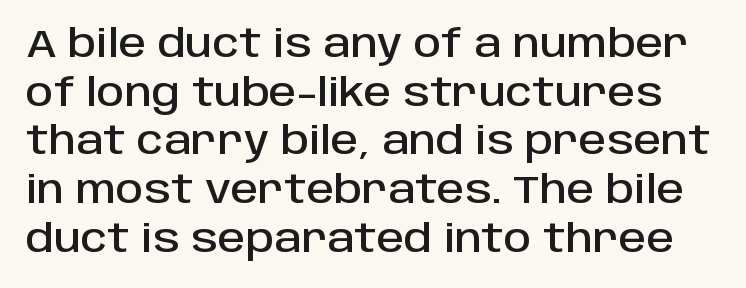
Posture: upright roman. Here the designer chose a conventional face with non-uniform glyph widths. The glyphs in this specimen are sans serif. A typesetter would call this leading conventional body-copy spacing.
